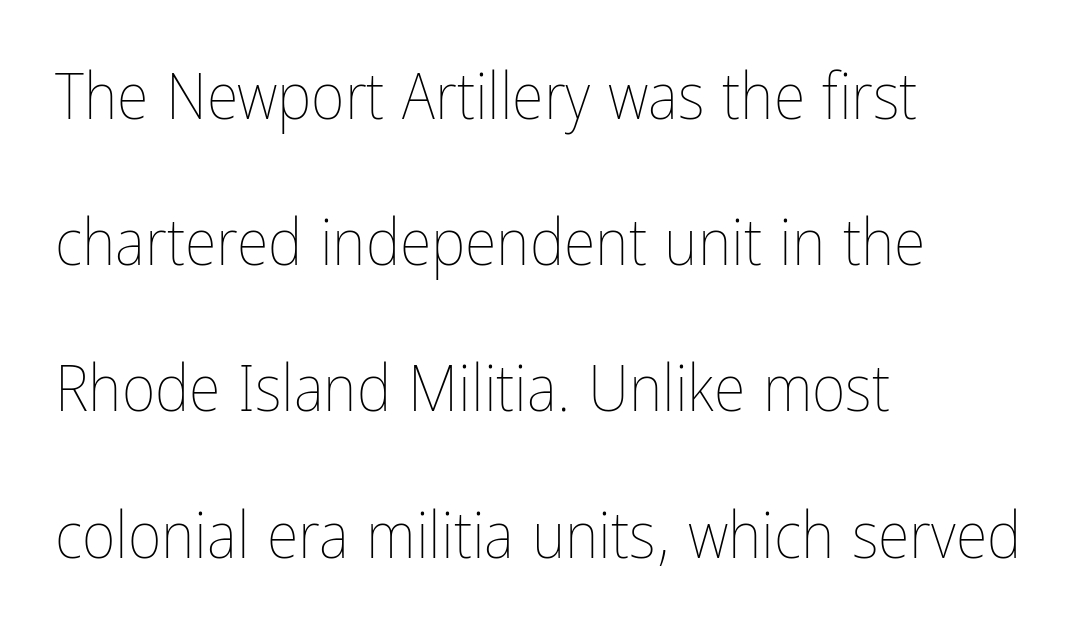
Caption: multi-line text, flush left, ragged right. Varying glyph widths throughout — classic text-font behaviour. Bold? No — there's no thickening of the strokes. Notice how the stems are strictly vertical — no italics here. Rule under the text: the space is simply empty.
